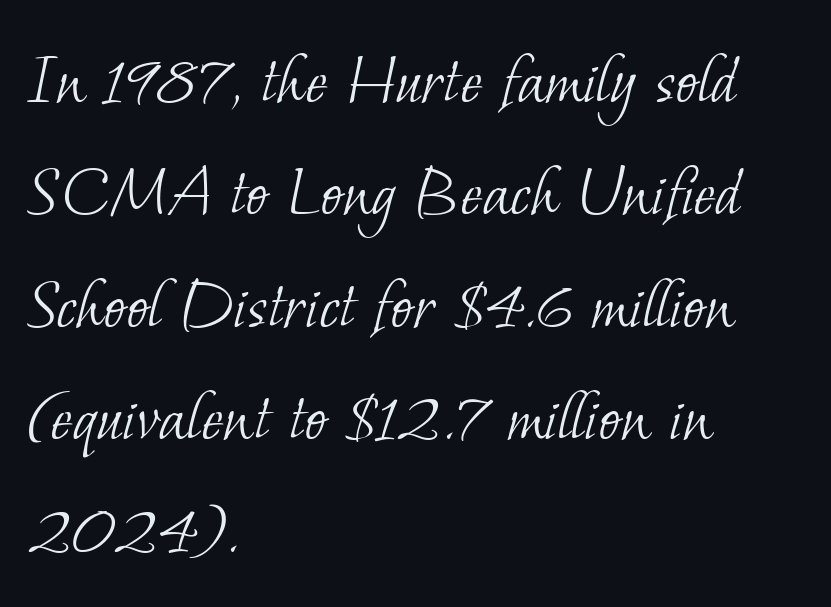
The image shows 75 px light serif type; set left-aligned, normal line spacing (1.5x), normal letter spacing, not underlined; low stroke contrast and a small x-height.
